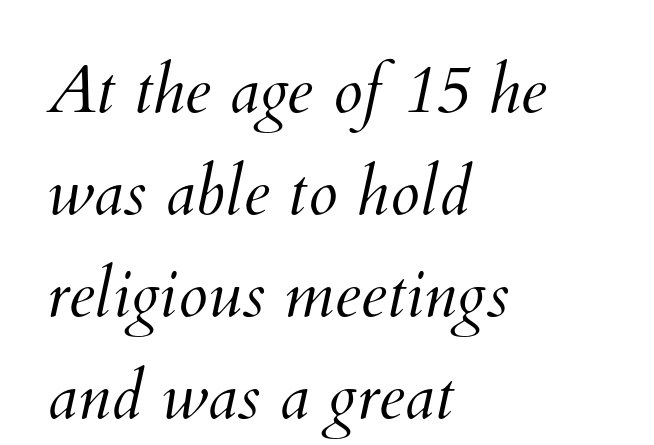
{"bold": "no", "weight": "light", "width": "normal", "stroke_contrast": "medium", "x_height": "small", "monospaced": "no", "underline": "no", "align": "left", "line_spacing": "normal", "line_spacing_ratio": 1.52, "letter_spacing": "normal", "letter_spacing_em": 0.0, "glyph_px": 67}
